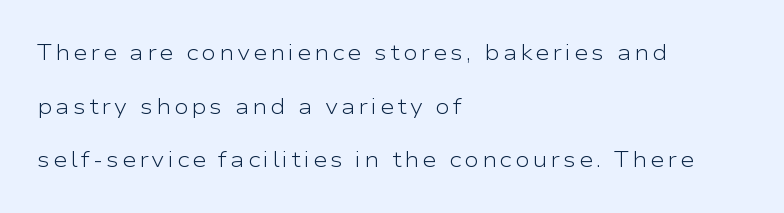
{"italic": "no", "bold": "no", "underline": "no", "align": "left", "line_spacing": "loose", "line_spacing_ratio": 2.44, "glyph_px": 22}
